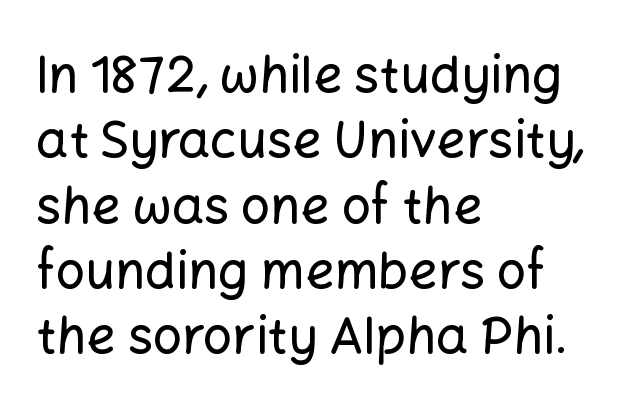
This sample is left-justified, so line endings fall wherever the words run out. The area under the type is left untouched. The glyphs in this specimen are sans serif. Is there much room between lines? A standard amount, neither cramped nor airy. In terms of posture, this sample is upright. Between one letter and the next there's only the usual sliver of space.
